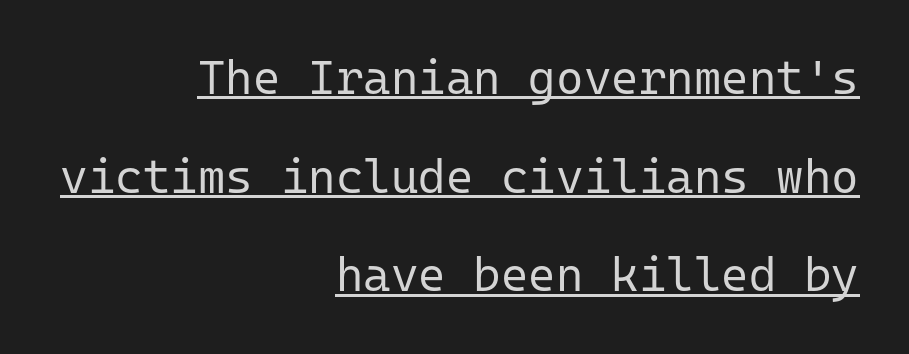
Q: Is the text bold? A: No.
Q: Is the text italic (slanted)? A: No, it is upright.
Q: Is the typeface a serif or a sans-serif typeface? A: Sans-serif.
Q: Is the text underlined? A: Yes.
Q: How is the paragraph aligned? A: Right-aligned.
Q: Is the spacing between letters normal or unusually wide? A: Normal.
Q: Is the spacing between lines tight, normal or loose? A: Loose.
Q: Width (condensed, normal, or wide)? A: Normal.
Q: Stroke contrast? A: Low.
Q: x-height? A: Medium.
Q: Monospaced? A: Yes.
